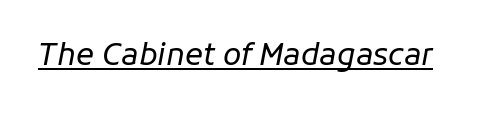
Q: Is the text bold? A: No.
Q: Is the text italic (slanted)? A: Yes, it leans right by about 11 degrees.
Q: Is the text underlined? A: Yes.
Q: Is the spacing between letters normal or unusually wide? A: Normal.
Q: Width (condensed, normal, or wide)? A: Normal.
Q: Stroke contrast? A: Low.
Q: x-height? A: Medium.
Q: Monospaced? A: No.
